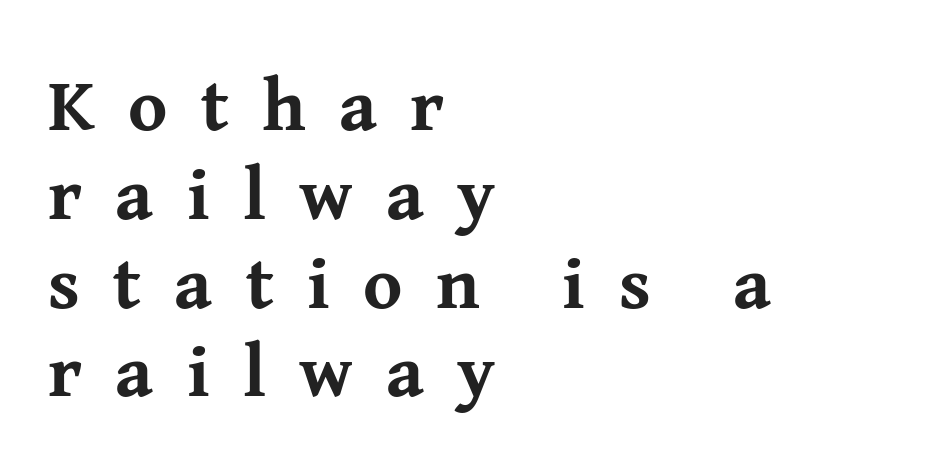
Q: Is the text bold? A: Yes.
Q: Is the text italic (slanted)? A: No, it is upright.
Q: Is the typeface a serif or a sans-serif typeface? A: Serif.
Q: Is the text underlined? A: No.
Q: How is the paragraph aligned? A: Left-aligned.
Q: Is the spacing between letters normal or unusually wide? A: Unusually wide.
Q: Width (condensed, normal, or wide)? A: Normal.
Q: Stroke contrast? A: Medium.
Q: x-height? A: Medium.
Q: Monospaced? A: No.
